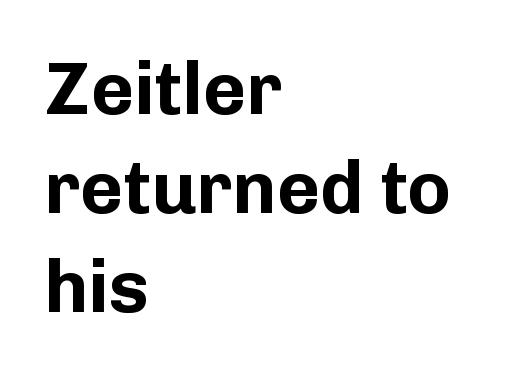
Q: Is the text bold? A: Yes.
Q: Is the text italic (slanted)? A: No, it is upright.
Q: Is the typeface a serif or a sans-serif typeface? A: Sans-serif.
Q: Is the text underlined? A: No.
Q: How is the paragraph aligned? A: Left-aligned.
Q: Is the spacing between letters normal or unusually wide? A: Normal.
Q: Is the spacing between lines tight, normal or loose? A: Normal.
Q: Width (condensed, normal, or wide)? A: Normal.
Q: Stroke contrast? A: Low.
Q: x-height? A: Medium.
Q: Monospaced? A: No.
